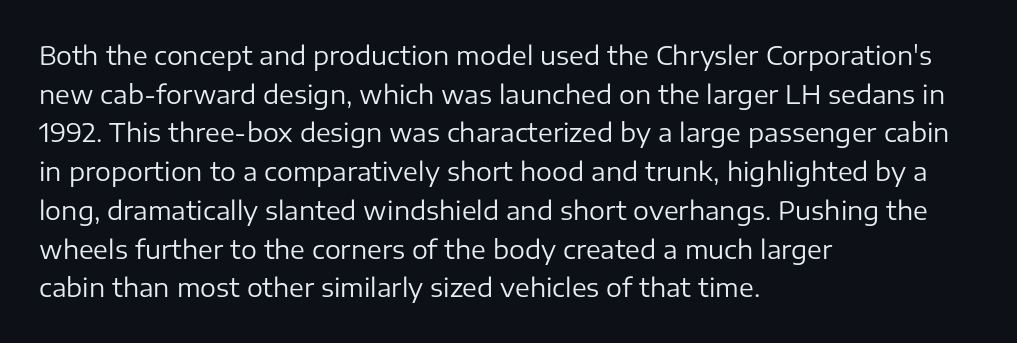
{"italic": "no", "bold": "no", "underline": "no", "align": "left", "line_spacing": "normal", "line_spacing_ratio": 1.55, "letter_spacing": "normal", "letter_spacing_em": 0.0, "glyph_px": 25}
